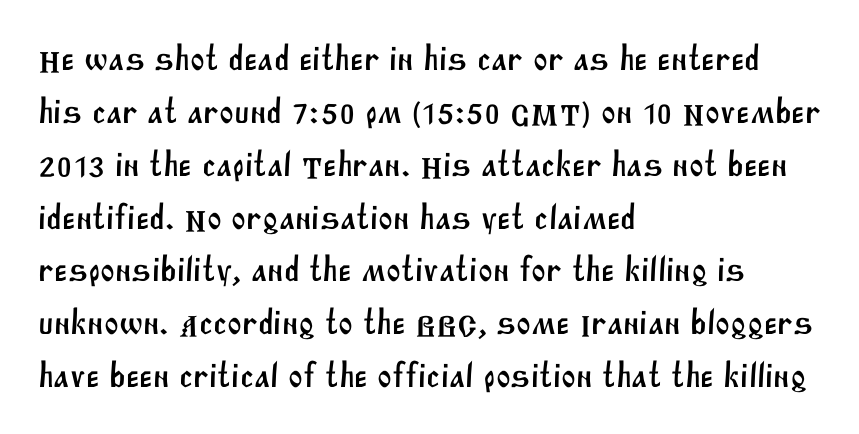
The image shows 35 px sans-serif type; set left-aligned, normal line spacing (1.51x), normal letter spacing, not underlined; medium stroke contrast and a large x-height.
